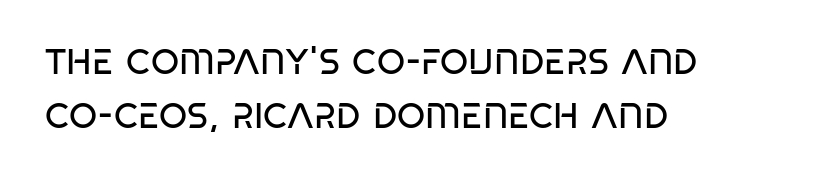
Q: Is the text bold? A: No.
Q: Is the text italic (slanted)? A: No, it is upright.
Q: Is the typeface a serif or a sans-serif typeface? A: Sans-serif.
Q: Is the text underlined? A: No.
Q: How is the paragraph aligned? A: Left-aligned.
Q: Is the spacing between letters normal or unusually wide? A: Normal.
Q: Is the spacing between lines tight, normal or loose? A: Normal.
Q: Width (condensed, normal, or wide)? A: Condensed.
Q: Stroke contrast? A: Low.
Q: x-height? A: Large.
Q: Monospaced? A: No.
